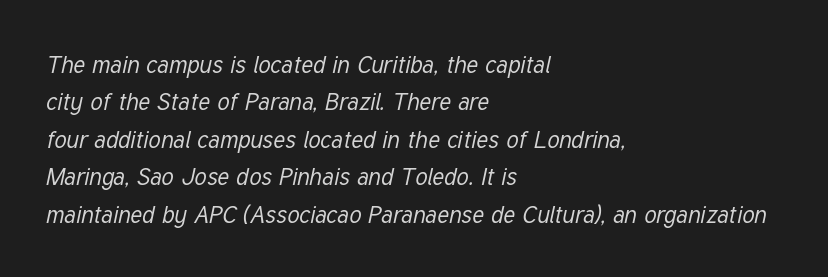
Q: Is the text bold? A: No.
Q: Is the text italic (slanted)? A: Yes, it leans right by about 12 degrees.
Q: Is the text underlined? A: No.
Q: How is the paragraph aligned? A: Left-aligned.
Q: Is the spacing between letters normal or unusually wide? A: Normal.
Q: Is the spacing between lines tight, normal or loose? A: Normal.
